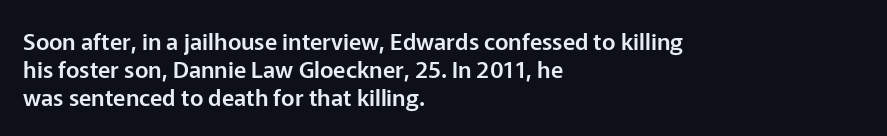
Q: Is the text italic (slanted)? A: No, it is upright.
Q: Is the text underlined? A: No.
Q: How is the paragraph aligned? A: Left-aligned.
Q: Is the spacing between letters normal or unusually wide? A: Normal.
